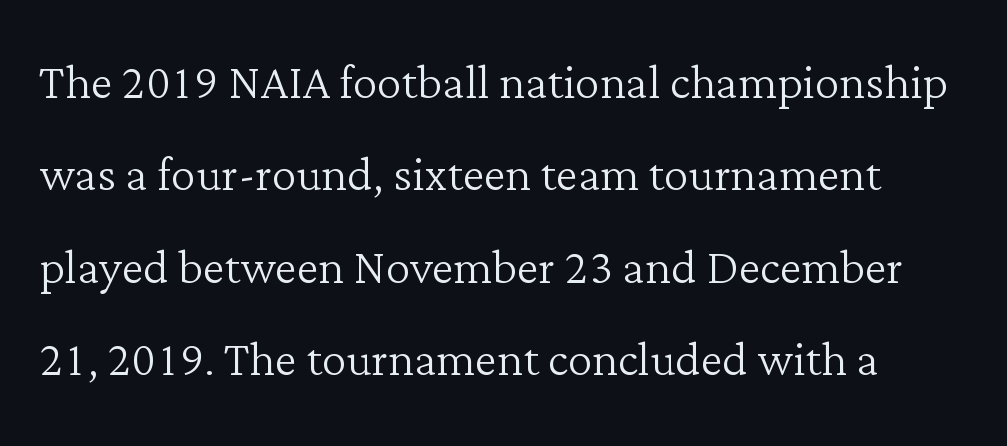
{"serif": "yes", "italic": "no", "bold": "no", "weight": "light", "width": "normal", "stroke_contrast": "low", "x_height": "medium", "monospaced": "no", "underline": "no", "line_spacing": "normal", "line_spacing_ratio": 1.49, "letter_spacing": "normal", "letter_spacing_em": 0.0, "glyph_px": 62}
